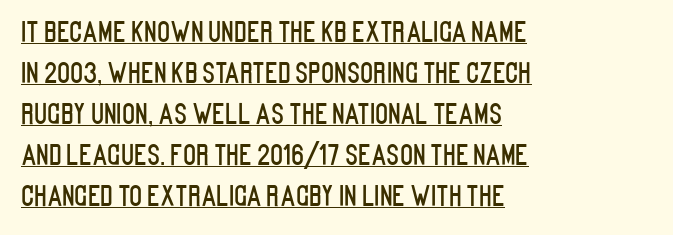
The image shows 27 px text type, upright; set left-aligned, normal line spacing (1.52x), normal letter spacing, underlined.
